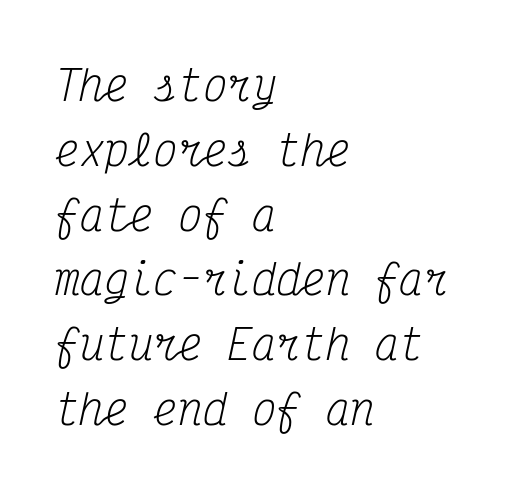
The image shows 41 px regular-weight, condensed serif type, italic (leaning right), monospaced; set left-aligned, normal line spacing (1.58x), normal letter spacing, not underlined; medium stroke contrast and a medium x-height.
